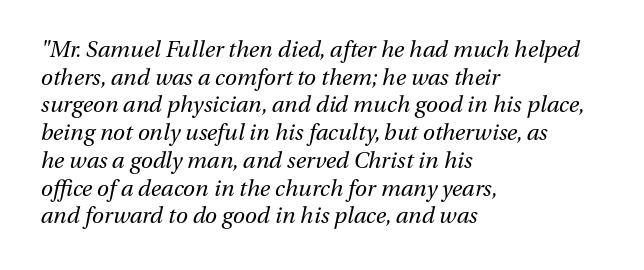
{"italic": "yes", "lean": "right", "slant_degrees": 13, "bold": "no", "underline": "no", "align": "left", "line_spacing": "normal", "line_spacing_ratio": 1.26, "letter_spacing": "normal", "letter_spacing_em": 0.0, "glyph_px": 22}
